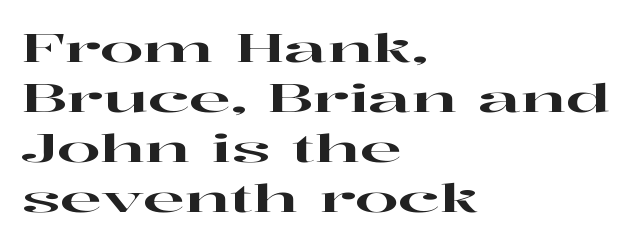
The image shows 39 px wide serif type, upright; set left-aligned, normal line spacing (1.28x), normal letter spacing, not underlined; high stroke contrast and a medium x-height.
